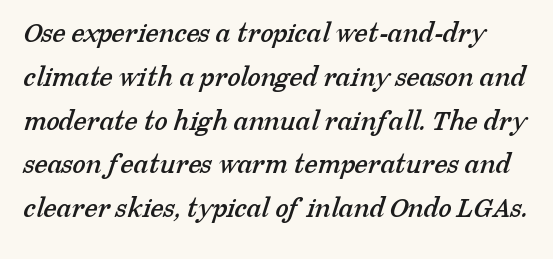
The image shows 30 px serif type; set normal line spacing (1.46x), normal letter spacing, not underlined; low stroke contrast and a medium x-height.
